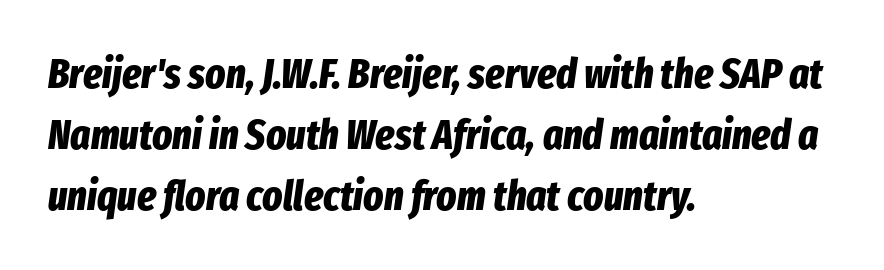
Honestly, the letter spacing is just normal — you wouldn't notice it. Set as a true bold cut, around the 700 mark. Proportional: the letters do not fall into vertical columns. A typesetter would call this leading conventional body-copy spacing. A classic flush-left, rag-right setting is used for this passage. The letters are slanted; this is an italic face.
